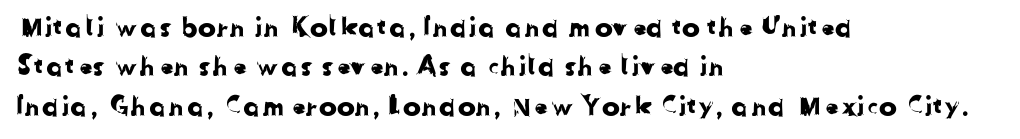
The rows are spaced the way most documents space them. The letters sit at their default tracking, neither squeezed nor spread. The paragraph shown leans on its left margin. The specimen omits any rule beneath the text block's lines.
